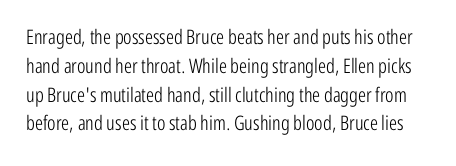
Q: Is the text bold? A: No.
Q: Is the text italic (slanted)? A: No, it is upright.
Q: Is the text underlined? A: No.
Q: Is the spacing between letters normal or unusually wide? A: Normal.
Q: Is the spacing between lines tight, normal or loose? A: Normal.
